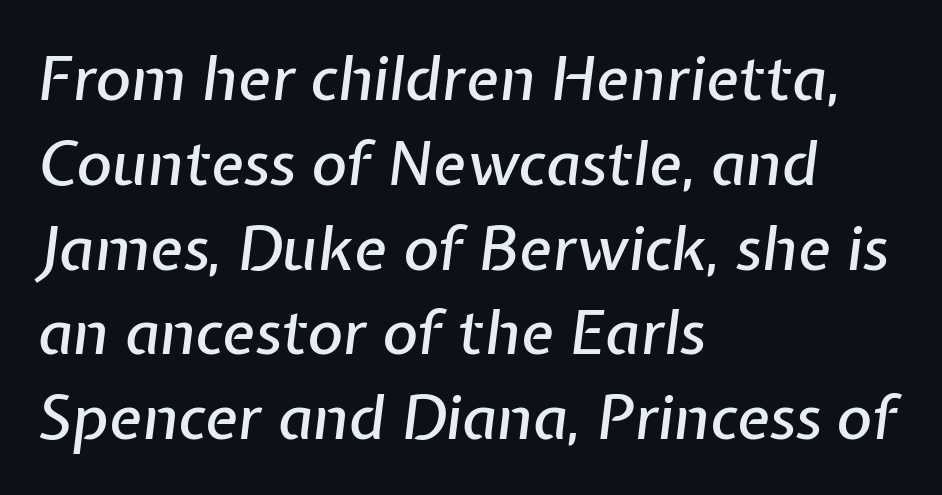
Rows of type keep a routine distance in the vertical direction. Reading down the block, your eye returns to a fixed left position each line. Just letters on the line, the space beneath them empty. Is the letter spacing exaggerated? No — it looks like the ordinary default.
